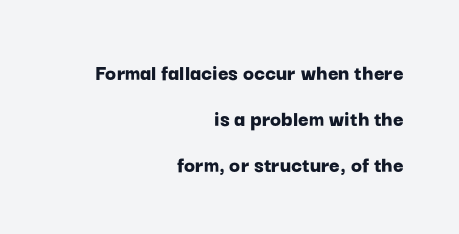
{"italic": "no", "bold": "yes", "underline": "no", "align": "right", "line_spacing": "loose", "line_spacing_ratio": 2.0, "letter_spacing": "normal", "letter_spacing_em": 0.0, "glyph_px": 23}
